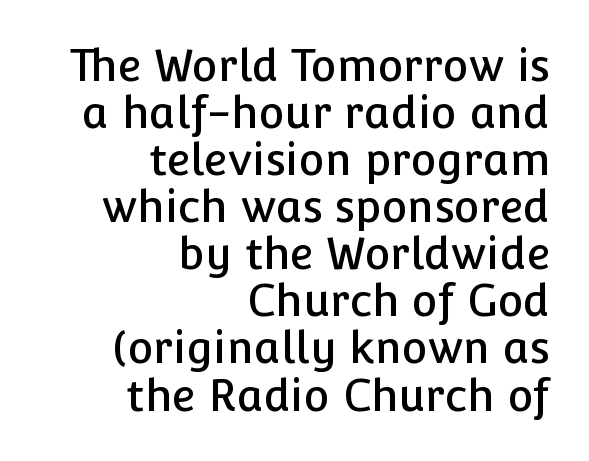
Nothing sits at the stroke ends, so this counts as sans-serif. These lines are rendered in a variable-pitch font. The letters stand upright; this is a roman face. Anything drawn beneath the words? Only blank space.
